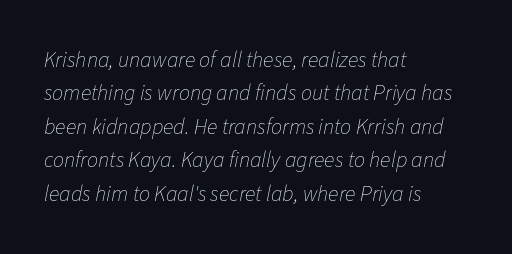
Q: Is the text bold? A: No.
Q: Is the text italic (slanted)? A: Yes, it leans right by about 11 degrees.
Q: Is the text underlined? A: No.
Q: How is the paragraph aligned? A: Left-aligned.
Q: Is the spacing between letters normal or unusually wide? A: Normal.
Q: Is the spacing between lines tight, normal or loose? A: Normal.
